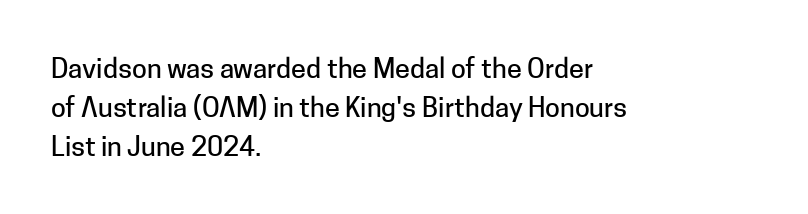
{"italic": "no", "underline": "no", "align": "left", "line_spacing": "normal", "line_spacing_ratio": 1.45, "letter_spacing": "normal", "letter_spacing_em": 0.0, "glyph_px": 27}
